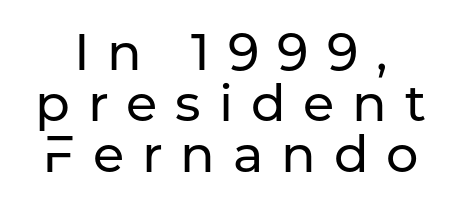
{"serif": "no", "italic": "no", "width": "normal", "stroke_contrast": "low", "x_height": "medium", "monospaced": "no", "underline": "no", "align": "center", "line_spacing": "tight", "line_spacing_ratio": 1.0, "letter_spacing": "wide", "letter_spacing_em": 0.35, "glyph_px": 51}
